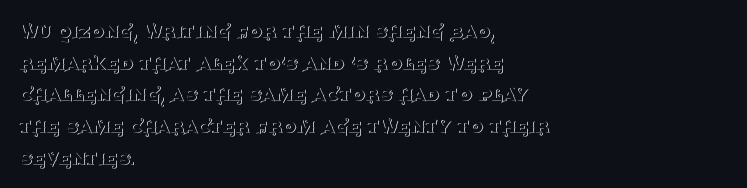
Q: Is the text bold? A: No.
Q: Is the text italic (slanted)? A: No, it is upright.
Q: Is the text underlined? A: No.
Q: How is the paragraph aligned? A: Left-aligned.
Q: Is the spacing between letters normal or unusually wide? A: Normal.
Q: Is the spacing between lines tight, normal or loose? A: Normal.
